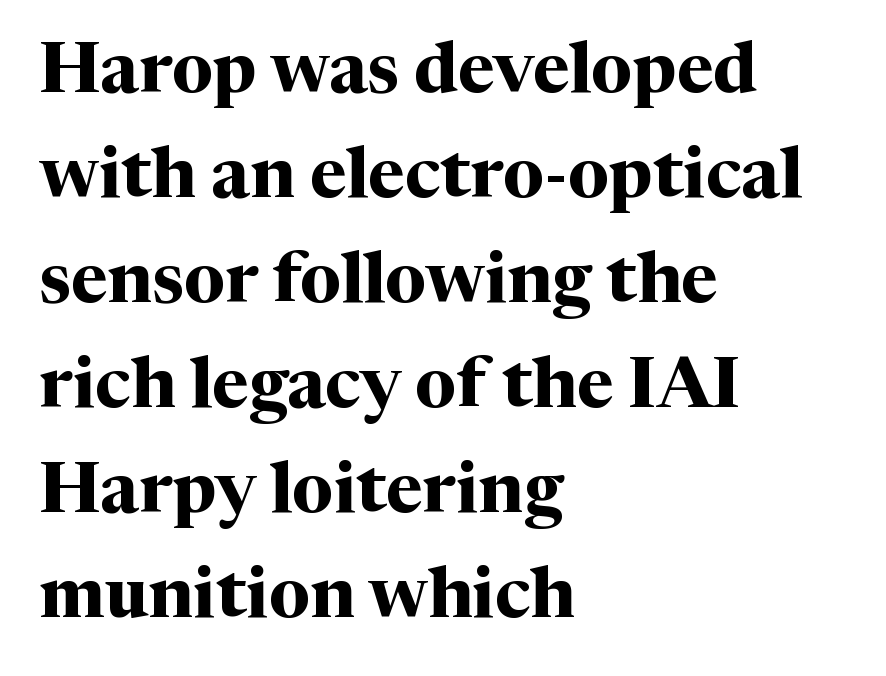
I'd describe the lettering as bold — thick and assertive. The letters advance in unequal steps, a hallmark of proportional type. How are the letters spaced? Ordinarily, with no added tracking. The space between consecutive lines is moderate. This is serif lettering, the kind often seen in printed books. Letters rest on an invisible, unmarked baseline.
